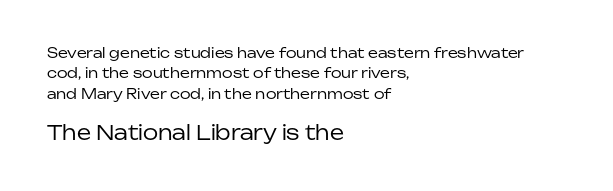
The image shows 20 px text type, upright; set left-aligned, normal line spacing (1.45x), normal letter spacing, not underlined; the second (bottom) block is 1.43x larger.
